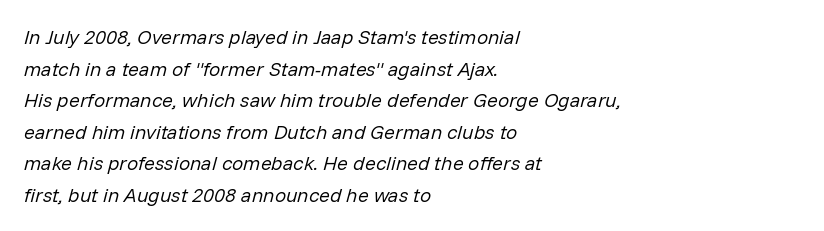
Q: Is the text bold? A: No.
Q: Is the text italic (slanted)? A: Yes, it leans right by about 14 degrees.
Q: Is the text underlined? A: No.
Q: How is the paragraph aligned? A: Left-aligned.
Q: Is the spacing between letters normal or unusually wide? A: Normal.
Q: Is the spacing between lines tight, normal or loose? A: Normal.
